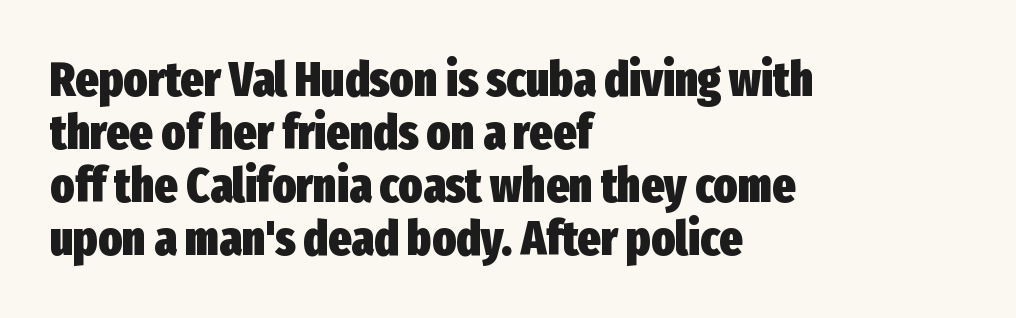
The image shows 49 px heavy, condensed sans-serif type, upright; set left-aligned, tight line spacing (1.08x), normal letter spacing, not underlined; low stroke contrast and a medium x-height.
